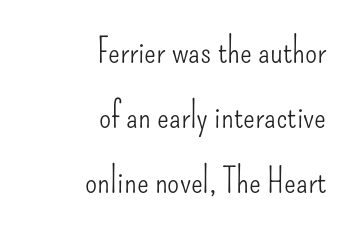
The image shows 35 px light, condensed sans-serif type, upright; set right-aligned, line spacing 1.86x, normal letter spacing, not underlined; low stroke contrast and a small x-height.
